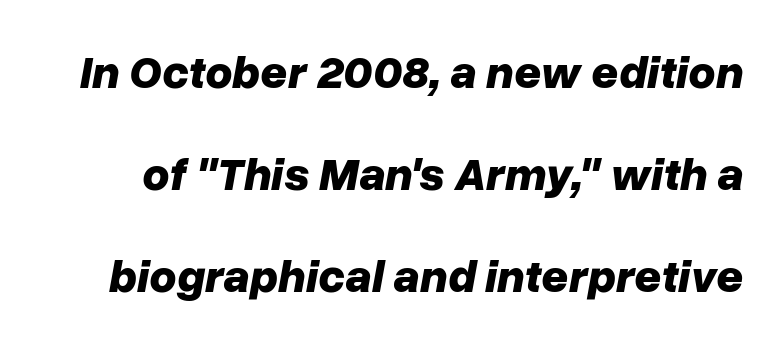
{"italic": "yes", "lean": "right", "slant_degrees": 10, "bold": "yes", "weight": "bold", "width": "normal", "stroke_contrast": "low", "x_height": "medium", "monospaced": "no", "underline": "no", "line_spacing": "loose", "line_spacing_ratio": 2.17, "letter_spacing": "normal", "letter_spacing_em": 0.0, "glyph_px": 47}
